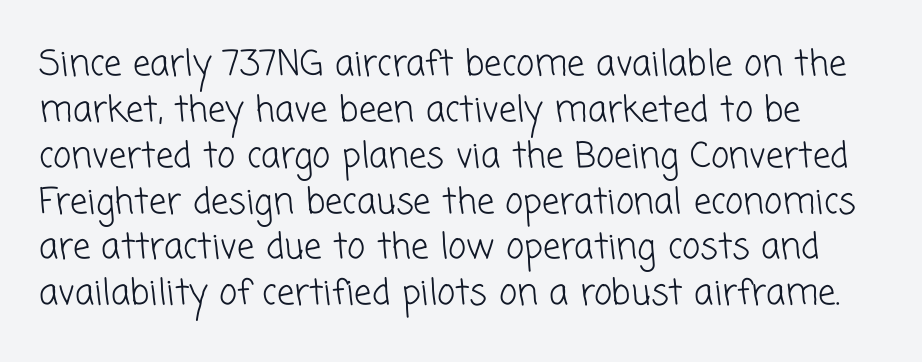
Q: Is the text bold? A: No.
Q: Is the typeface a serif or a sans-serif typeface? A: Sans-serif.
Q: Is the text underlined? A: No.
Q: Is the spacing between letters normal or unusually wide? A: Normal.
Q: Is the spacing between lines tight, normal or loose? A: Normal.
Q: Width (condensed, normal, or wide)? A: Normal.
Q: Stroke contrast? A: Low.
Q: x-height? A: Medium.
Q: Monospaced? A: No.
